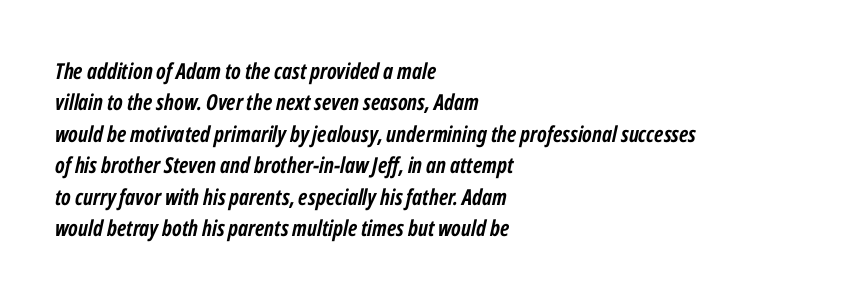
The image shows 22 px bold type, italic (leaning right); set left-aligned, normal line spacing (1.43x), normal letter spacing, not underlined.
